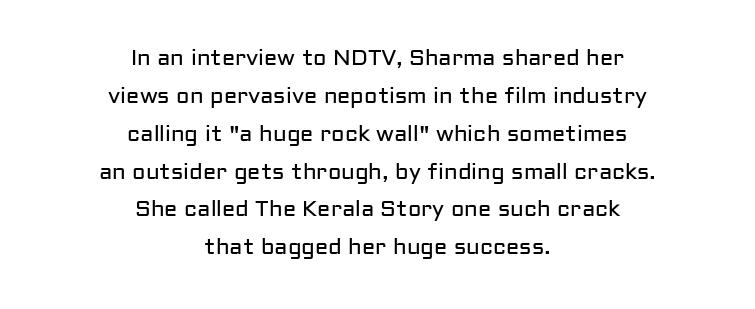
Caption: face not bold, strokes unweighted. Rule under the text: the space is simply empty. Posture: upright roman. The passage is arranged like a title page — every line centered. The gaps between neighbouring characters are ordinary and unremarkable.
